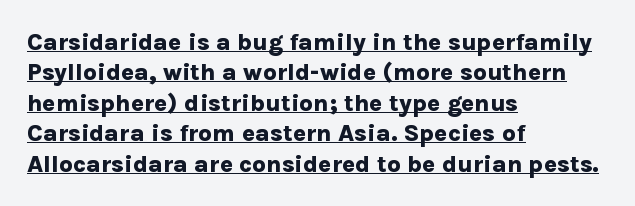
In terms of letterspacing, this is plain default setting. Line spacing here is normal. The glyphs have the mass of a bold cut. Horizontal alignment here is leftward, the default for most running prose. When letters stand straight like this, we call the style roman or upright.
